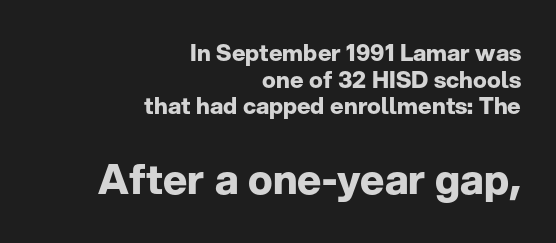
In terms of posture, this sample is upright. The specimen omits any rule beneath the text block's lines. Heavy-handed strokes throughout: this text is bold. Of the two passages, the one underneath uses the larger point size. Short note: letters normally spaced.
